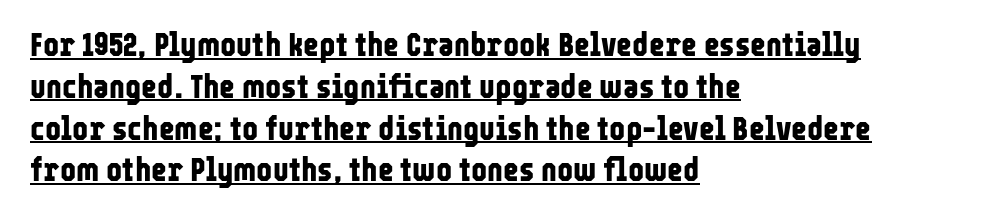
{"serif": "no", "italic": "no", "bold": "yes", "weight": "bold", "width": "condensed", "stroke_contrast": "low", "x_height": "medium", "monospaced": "no", "underline": "yes", "align": "left", "line_spacing_ratio": 1.23, "letter_spacing": "normal", "letter_spacing_em": 0.0, "glyph_px": 34}
